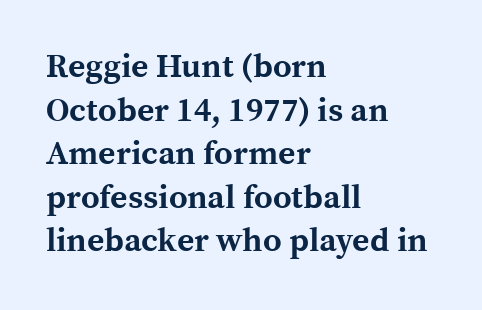
{"serif": "yes", "italic": "no", "bold": "yes", "weight": "bold", "width": "normal", "x_height": "medium", "monospaced": "no", "underline": "no", "align": "left", "line_spacing": "normal", "line_spacing_ratio": 1.32, "letter_spacing": "normal", "letter_spacing_em": 0.0, "glyph_px": 33}
